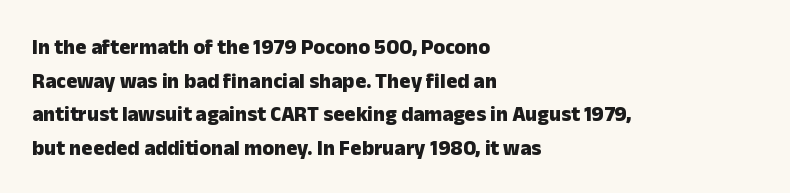
Q: Is the text bold? A: Yes.
Q: Is the text italic (slanted)? A: No, it is upright.
Q: Is the text underlined? A: No.
Q: How is the paragraph aligned? A: Left-aligned.
Q: Is the spacing between letters normal or unusually wide? A: Normal.
Q: Is the spacing between lines tight, normal or loose? A: Normal.
